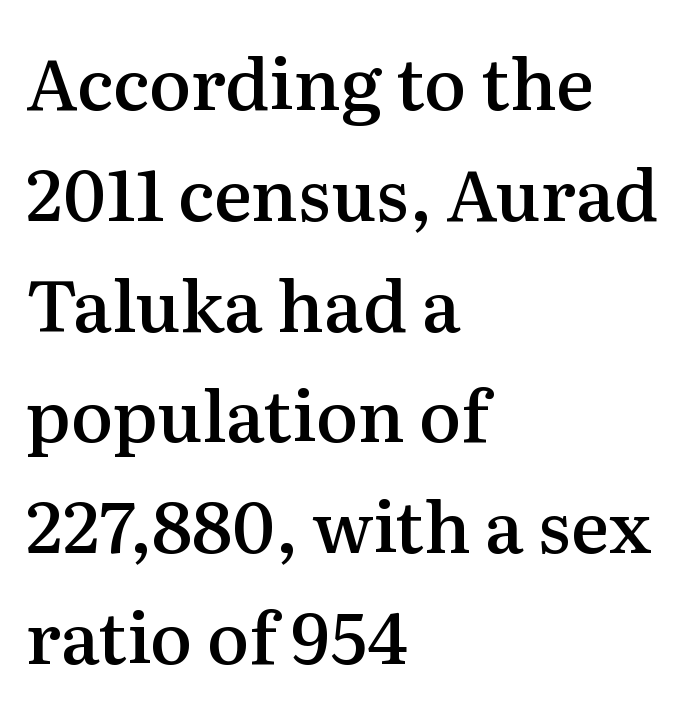
The image shows 71 px semibold serif type, upright; set left-aligned, normal line spacing (1.56x), normal letter spacing, not underlined; medium stroke contrast and a medium x-height.
